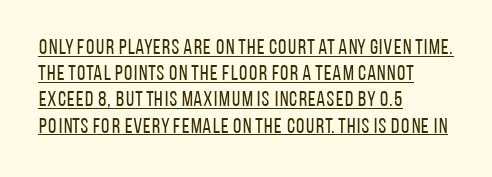
These lines are set flush left with a ragged right edge. Check the space under the baseline: a stroke is drawn there. The typography opts for an upright posture over an oblique one. Unbolded letterforms with no extra heft. In terms of letterspacing, this is plain default setting.
